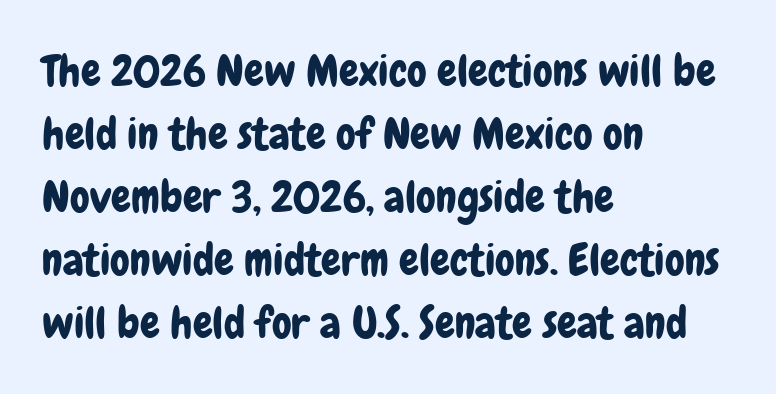
Q: Is the text italic (slanted)? A: No, it is upright.
Q: Is the typeface a serif or a sans-serif typeface? A: Sans-serif.
Q: Is the text underlined? A: No.
Q: How is the paragraph aligned? A: Left-aligned.
Q: Is the spacing between letters normal or unusually wide? A: Normal.
Q: Is the spacing between lines tight, normal or loose? A: Normal.
Q: Width (condensed, normal, or wide)? A: Condensed.
Q: Stroke contrast? A: Low.
Q: x-height? A: Medium.
Q: Monospaced? A: No.
